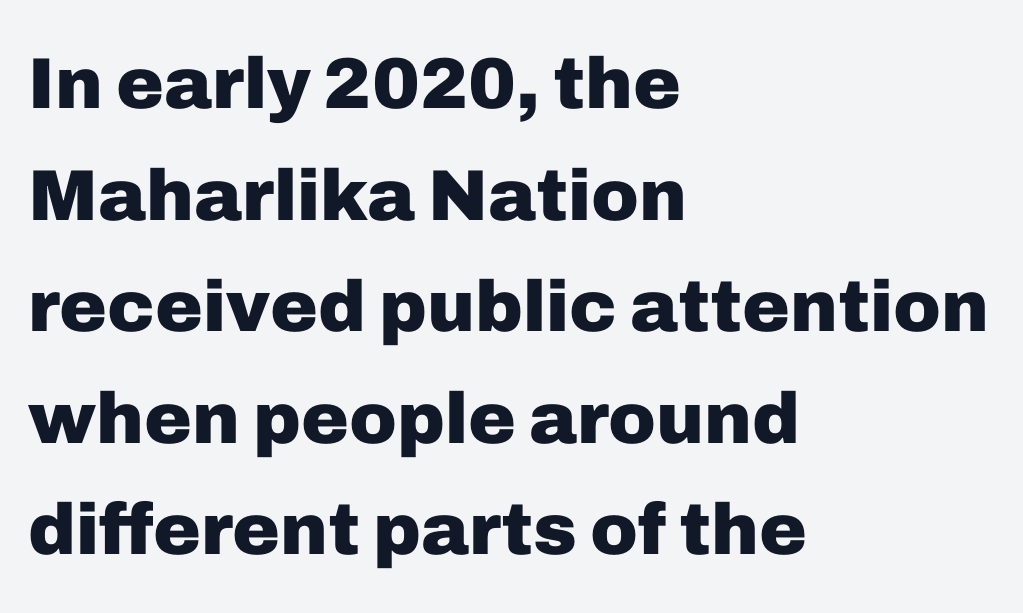
The zone under the glyphs is completely vacant. What kind of face is this? One without serifs — a sans. Typeset ragged right — the left edge is the straight one. No italicization has been applied; the sample stays upright. The characters look thick and weighty, a clear bold.
